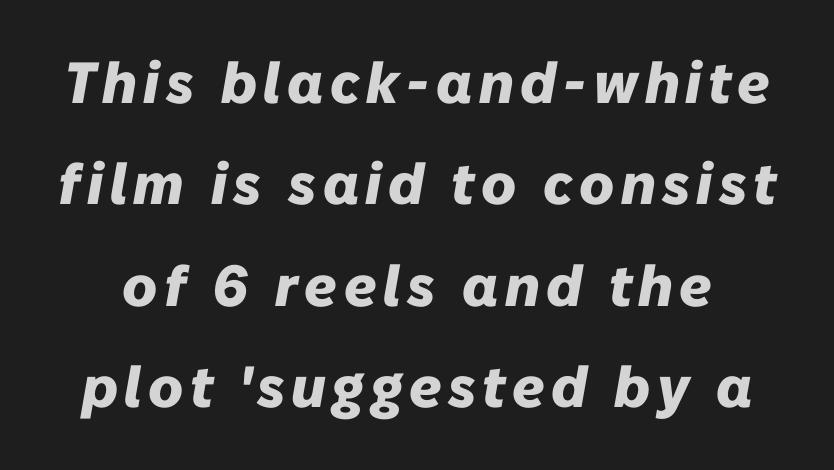
Here the designer chose a conventional face with non-uniform glyph widths. The font's italic variant was chosen for this text. Quick note: underline off. Thick stems and heavy bowls — unmistakably bold.
